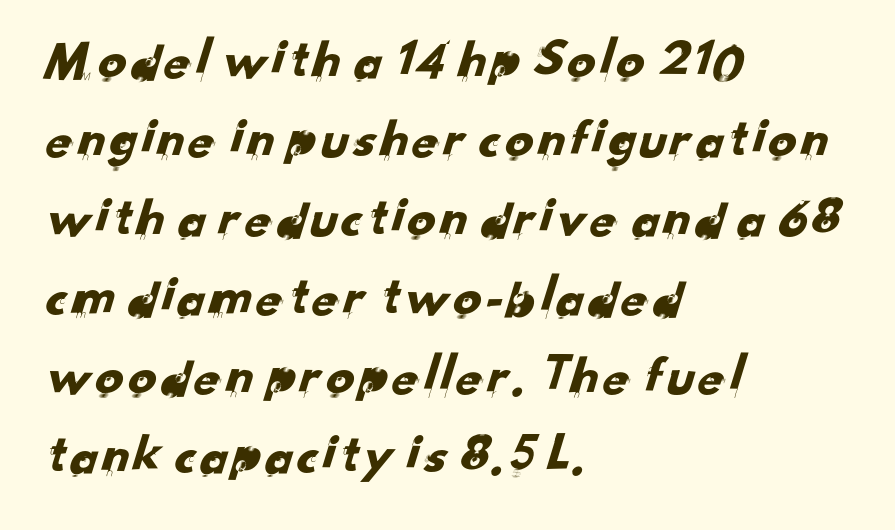
Q: Is the typeface a serif or a sans-serif typeface? A: Sans-serif.
Q: Is the text underlined? A: No.
Q: How is the paragraph aligned? A: Left-aligned.
Q: Is the spacing between letters normal or unusually wide? A: Normal.
Q: Is the spacing between lines tight, normal or loose? A: Normal.
Q: Width (condensed, normal, or wide)? A: Normal.
Q: Stroke contrast? A: Low.
Q: x-height? A: Small.
Q: Monospaced? A: No.
